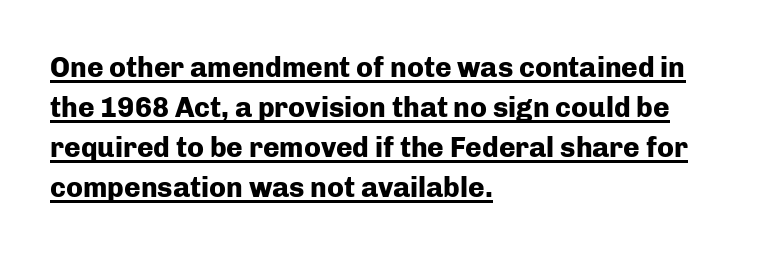
The image shows 28 px heavy sans-serif type, upright; set left-aligned, normal line spacing (1.43x), normal letter spacing, underlined; low stroke contrast and a medium x-height.
